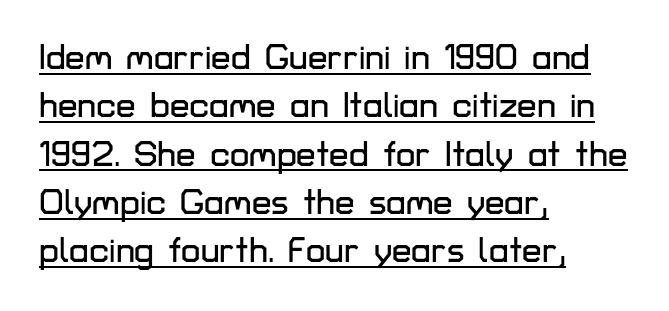
The image shows 35 px sans-serif type, upright; set left-aligned, normal line spacing (1.38x), normal letter spacing, underlined; low stroke contrast and a medium x-height.
